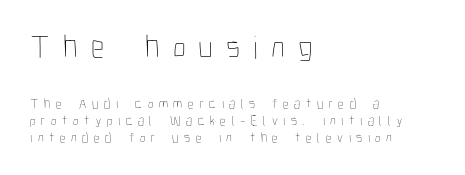
The image shows 33 px thin, condensed type, upright; set left-aligned, line spacing 1.2x, unusually wide letter spacing (+0.4 em), not underlined; the first (top) block is 2.36x larger; low stroke contrast and a medium x-height.
